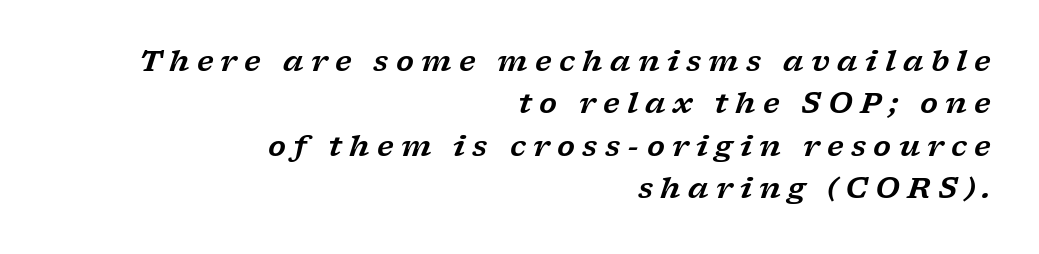
{"serif": "yes", "italic": "yes", "lean": "right", "slant_degrees": 17, "width": "wide", "stroke_contrast": "low", "x_height": "medium", "monospaced": "no", "underline": "no", "align": "right", "line_spacing": "normal", "line_spacing_ratio": 1.46, "letter_spacing": "wide", "letter_spacing_em": 0.25, "glyph_px": 29}
